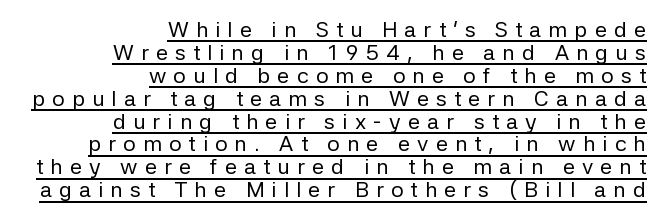
{"italic": "no", "bold": "no", "underline": "yes", "align": "right", "line_spacing": "tight", "line_spacing_ratio": 1.04, "letter_spacing": "wide", "letter_spacing_em": 0.32, "glyph_px": 22}
